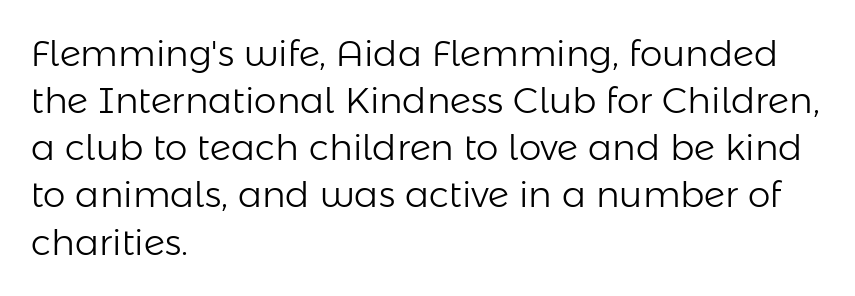
The image shows 36 px light sans-serif type, upright; set left-aligned, normal line spacing (1.31x), normal letter spacing, not underlined; low stroke contrast and a medium x-height.
